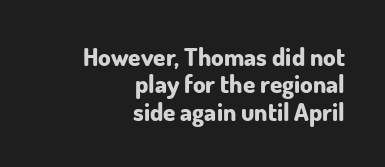
The image shows 25 px bold type, upright; set right-aligned, tight line spacing (1.1x), normal letter spacing, not underlined.
